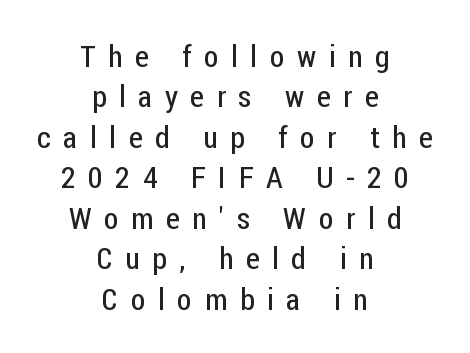
{"serif": "no", "italic": "no", "bold": "no", "weight": "regular", "width": "condensed", "stroke_contrast": "low", "x_height": "medium", "monospaced": "no", "underline": "no", "align": "center", "line_spacing": "normal", "line_spacing_ratio": 1.35, "letter_spacing": "wide", "letter_spacing_em": 0.42, "glyph_px": 30}
